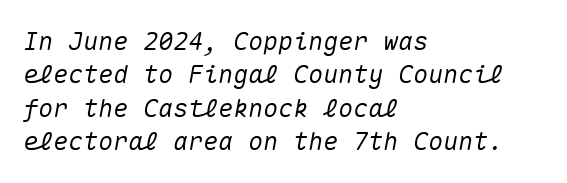
{"italic": "yes", "lean": "right", "slant_degrees": 10, "underline": "no", "align": "left", "line_spacing": "normal", "line_spacing_ratio": 1.34, "letter_spacing": "normal", "letter_spacing_em": 0.0, "glyph_px": 25}
